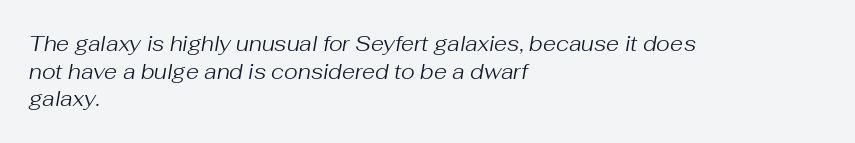
Compared with typical body copy, the letter spacing here is the same. Line spacing here is normal. The gap between lines stays unmarked. The strokes carry an ordinary text weight at most. Emphasis-style slanted type is in use. The lines in this sample share a left origin and differ only in where they stop.
